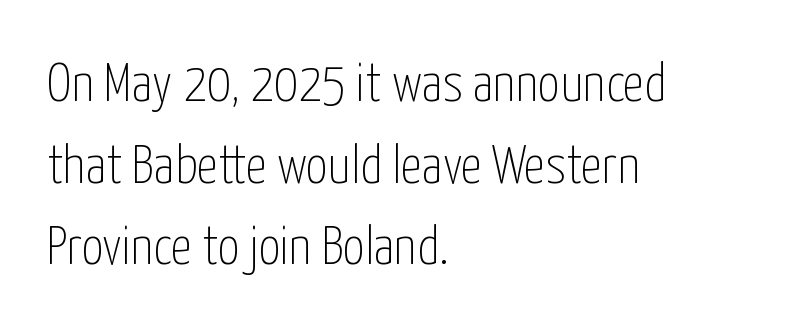
The image shows 54 px thin, condensed sans-serif type, upright; set left-aligned, normal line spacing (1.51x), normal letter spacing, not underlined; low stroke contrast and a medium x-height.
